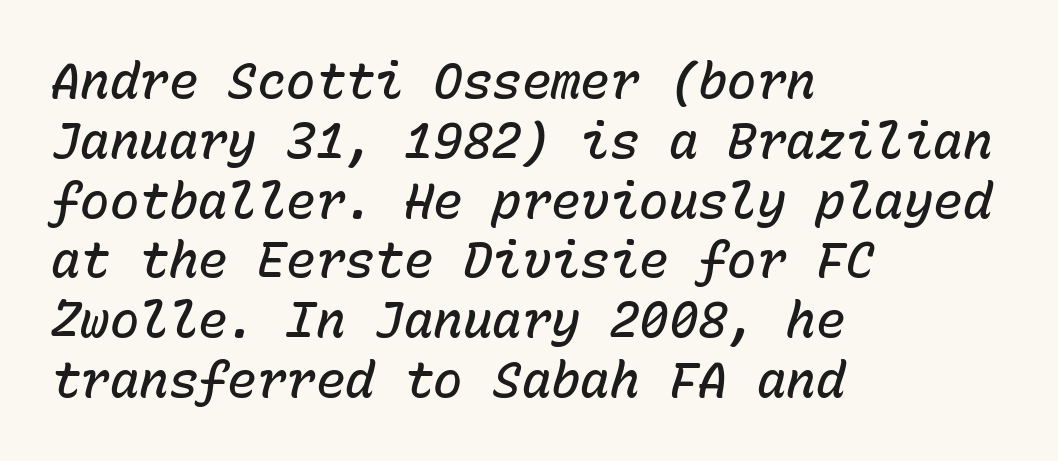
The image shows 49 px semibold type, italic (leaning right), monospaced; set left-aligned, line spacing 1.22x, normal letter spacing, not underlined; low stroke contrast and a medium x-height.
